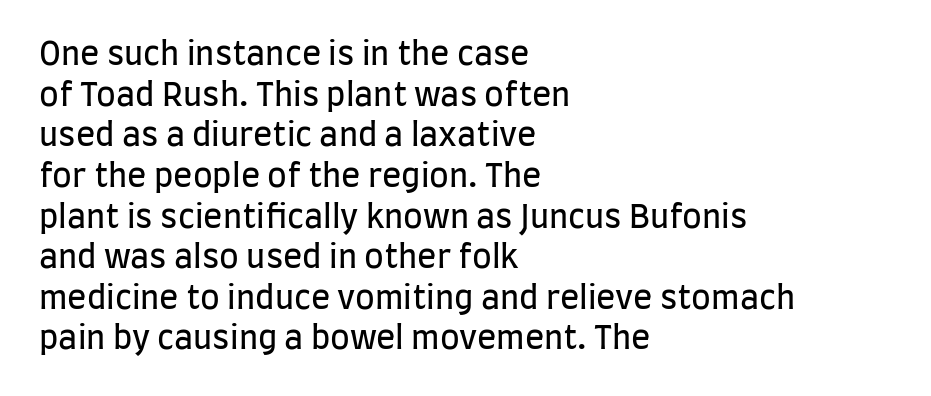
The image shows 32 px regular-weight, condensed sans-serif type, upright; set left-aligned, normal line spacing (1.27x), normal letter spacing, not underlined; low stroke contrast and a large x-height.
